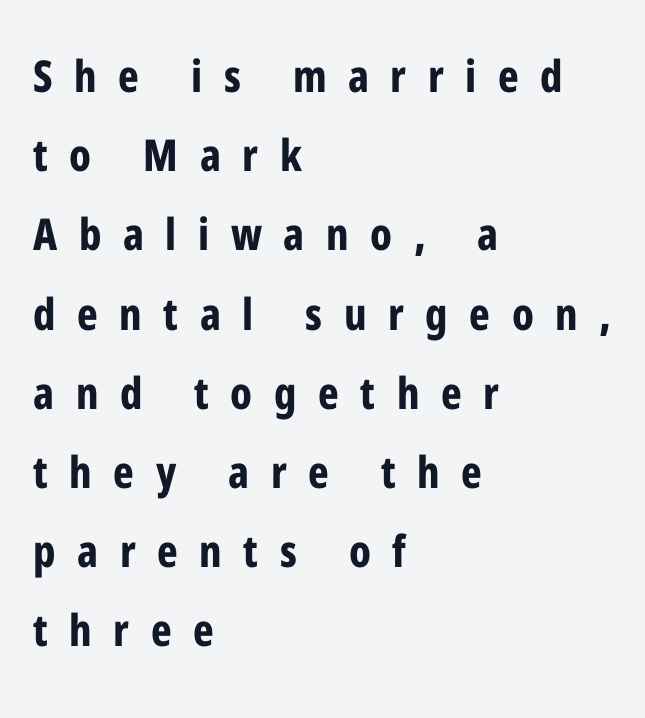
Short and long lines alike share a common starting point at left. Stroke thickness is high; the sample reads as a true bold. Each letter keeps its own natural width here, so spacing adapts to shape. Observe the wide spacing: letters keep a clear distance from each other. This is sans-serif lettering, the kind often seen on screens and signage. Every stem runs plumb, perpendicular to the baseline.
